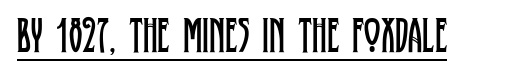
The image shows 50 px regular-weight, condensed serif type, upright; set normal letter spacing, underlined; low stroke contrast and a large x-height.
